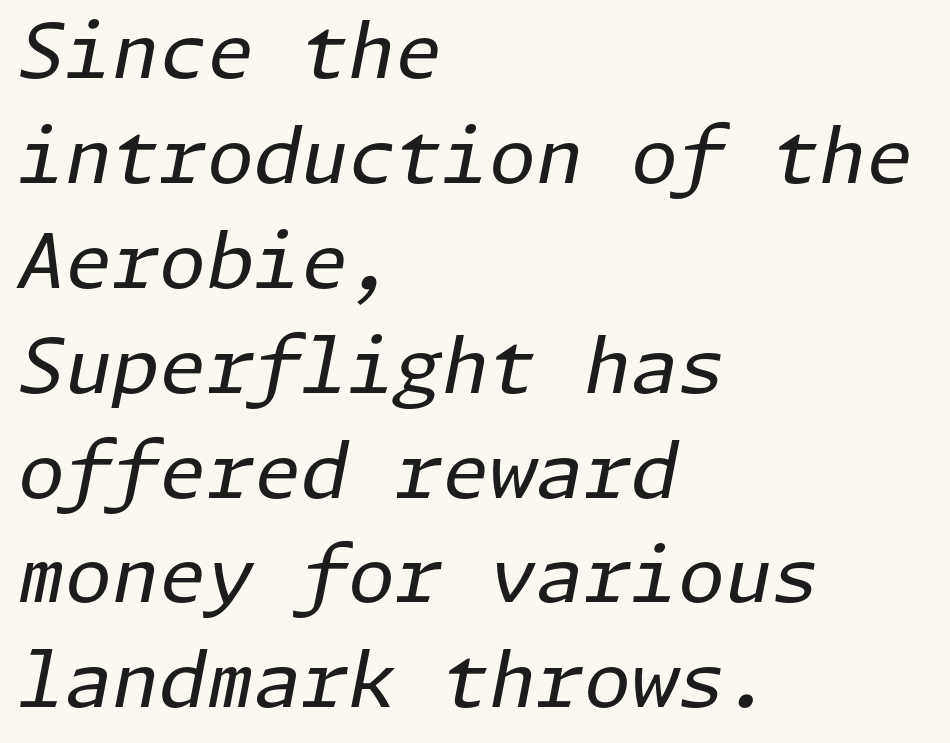
{"italic": "yes", "lean": "right", "slant_degrees": 11, "bold": "no", "weight": "regular", "width": "normal", "stroke_contrast": "low", "x_height": "medium", "underline": "no", "align": "left", "line_spacing": "normal", "line_spacing_ratio": 1.38, "letter_spacing": "normal", "letter_spacing_em": 0.0, "glyph_px": 76}
